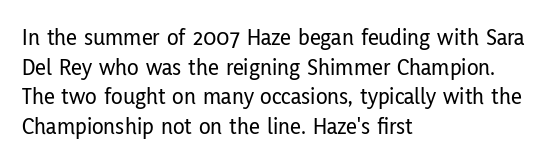
{"italic": "no", "underline": "no", "align": "left", "line_spacing_ratio": 1.23, "letter_spacing": "normal", "letter_spacing_em": 0.0, "glyph_px": 24}
